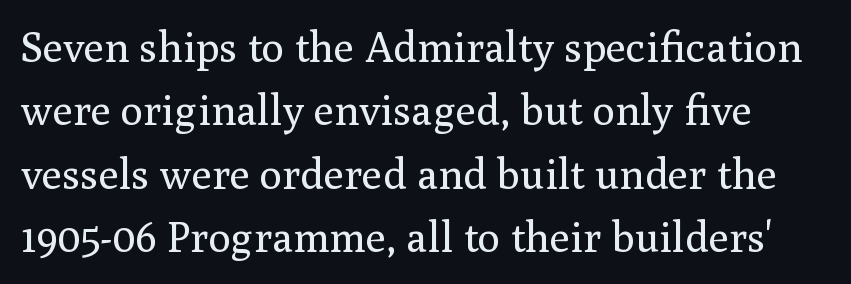
A typesetter would call this zero additional tracking. Line spacing here is normal. The rendering uses natural spacing where letterforms have individual widths. This is not heavy type; no bold has been used. The font family rendered here belongs to the serif group.
